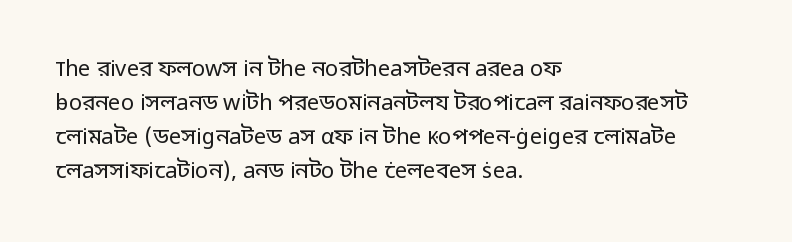
{"italic": "no", "bold": "no", "underline": "no", "align": "left", "line_spacing": "normal", "line_spacing_ratio": 1.54, "letter_spacing": "normal", "letter_spacing_em": 0.0, "glyph_px": 22}
